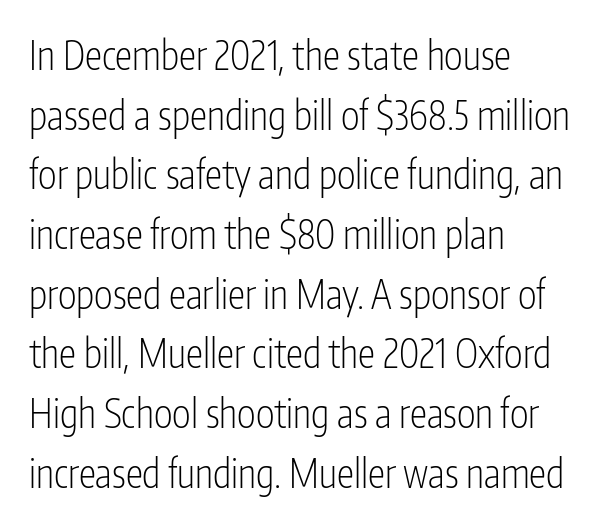
The image shows 39 px light, condensed sans-serif type, upright; set left-aligned, normal line spacing (1.53x), normal letter spacing, not underlined; low stroke contrast and a medium x-height.
